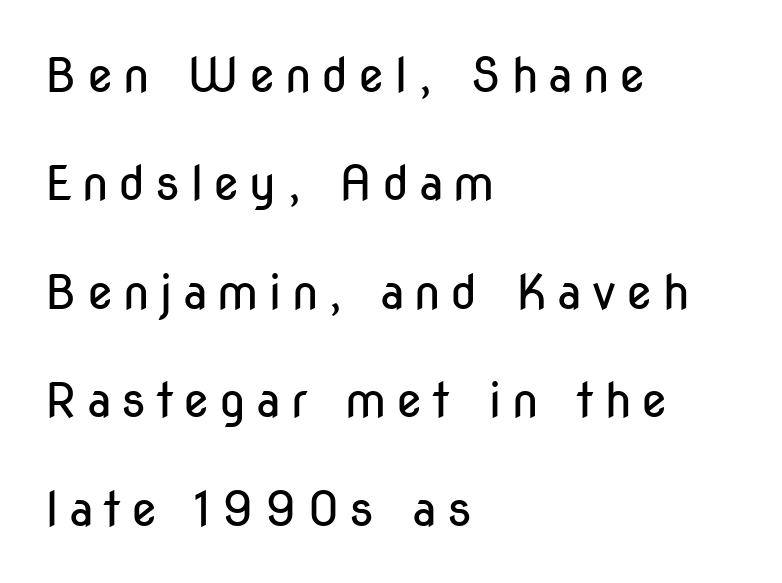
{"serif": "no", "italic": "no", "bold": "no", "weight": "regular", "width": "condensed", "stroke_contrast": "low", "x_height": "medium", "monospaced": "no", "underline": "no", "align": "left", "line_spacing": "loose", "line_spacing_ratio": 2.26, "letter_spacing": "wide", "letter_spacing_em": 0.2, "glyph_px": 48}
